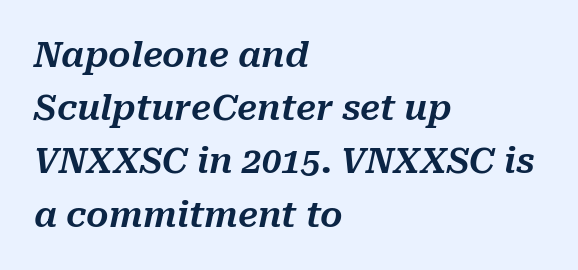
{"italic": "yes", "lean": "right", "slant_degrees": 10, "width": "normal", "stroke_contrast": "medium", "x_height": "medium", "monospaced": "no", "underline": "no", "align": "left", "line_spacing": "normal", "line_spacing_ratio": 1.52, "letter_spacing": "normal", "letter_spacing_em": 0.0, "glyph_px": 35}
